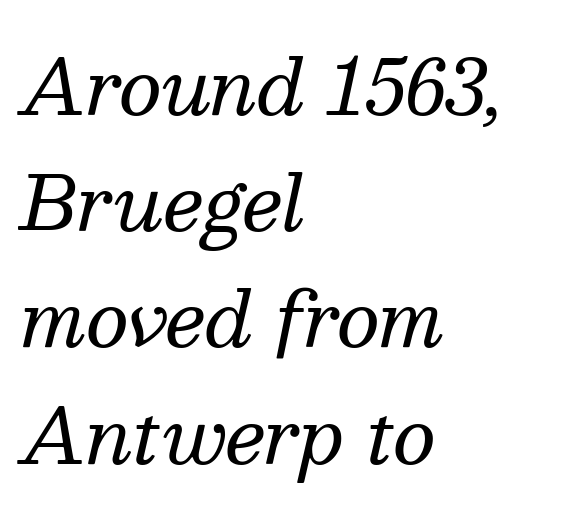
Spacing verdict: proportional, widths tailored to each character. The face used here has a pronounced slope to its letters. Old-style or modern, the face here clearly has serifs. This reads as an unemphasized weight, regular at the heaviest. Is the letter spacing exaggerated? No — it looks like the ordinary default. Underline: absent.
